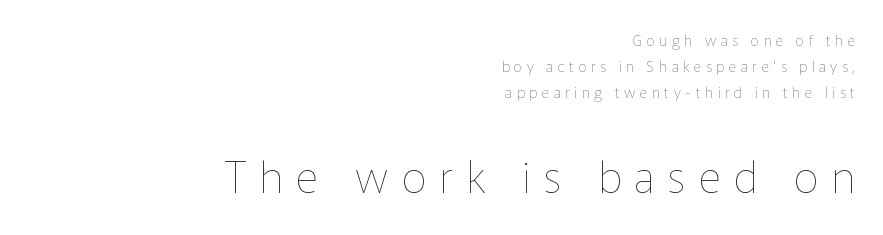
The image shows 44 px thin type, upright; set right-aligned, line spacing 1.74x, unusually wide letter spacing (+0.3 em), not underlined; the second (bottom) block is 2.93x larger; low stroke contrast and a medium x-height.
